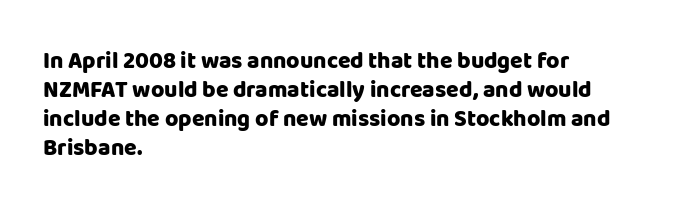
{"italic": "no", "bold": "yes", "underline": "no", "align": "left", "line_spacing": "normal", "line_spacing_ratio": 1.26, "letter_spacing": "normal", "letter_spacing_em": 0.0, "glyph_px": 23}
